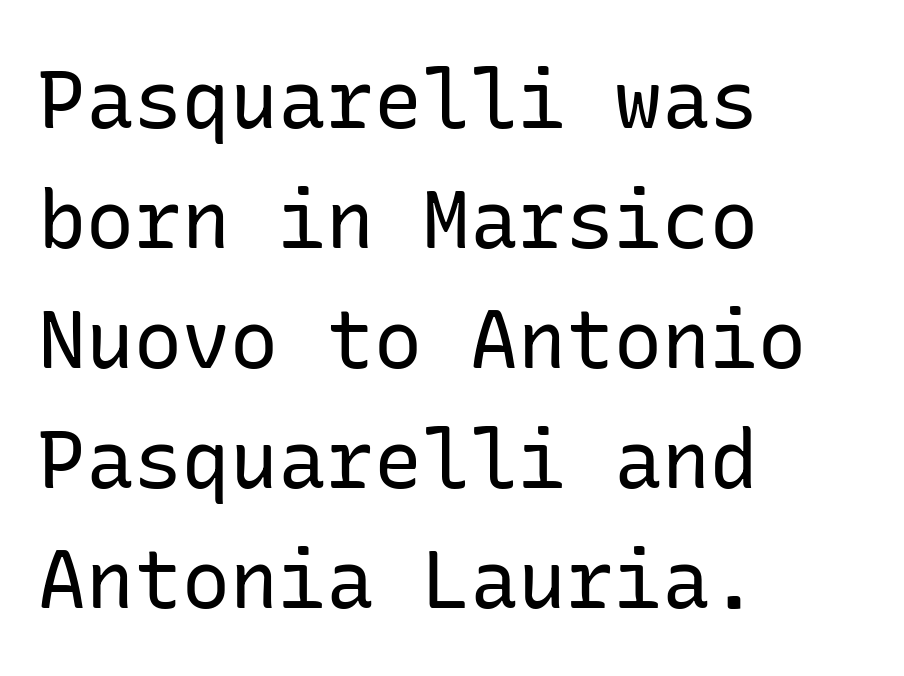
Q: Is the text bold? A: No.
Q: Is the text italic (slanted)? A: No, it is upright.
Q: Is the typeface a serif or a sans-serif typeface? A: Sans-serif.
Q: Is the text underlined? A: No.
Q: How is the paragraph aligned? A: Left-aligned.
Q: Is the spacing between letters normal or unusually wide? A: Normal.
Q: Is the spacing between lines tight, normal or loose? A: Normal.
Q: Width (condensed, normal, or wide)? A: Normal.
Q: Stroke contrast? A: Low.
Q: x-height? A: Medium.
